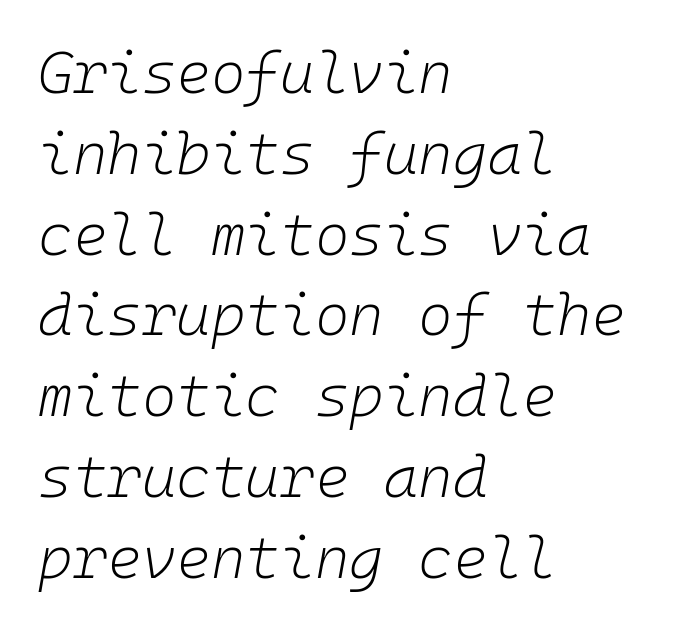
Slant detected: the letters are inclined. The string is rendered with underlining switched off. Summary of weight: not heavy and not bold. The horizontal fit of the characters is conventional and even. The lines sit at an ordinary, default distance from one another. Compared with a centered layout, this one pins lines to the left instead.
